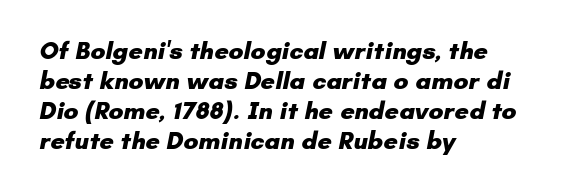
The image shows 25 px bold type; set left-aligned, line spacing 1.2x, normal letter spacing, not underlined.
